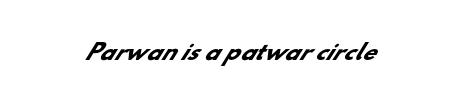
Q: Is the text bold? A: Yes.
Q: Is the text underlined? A: No.
Q: Is the spacing between letters normal or unusually wide? A: Normal.
